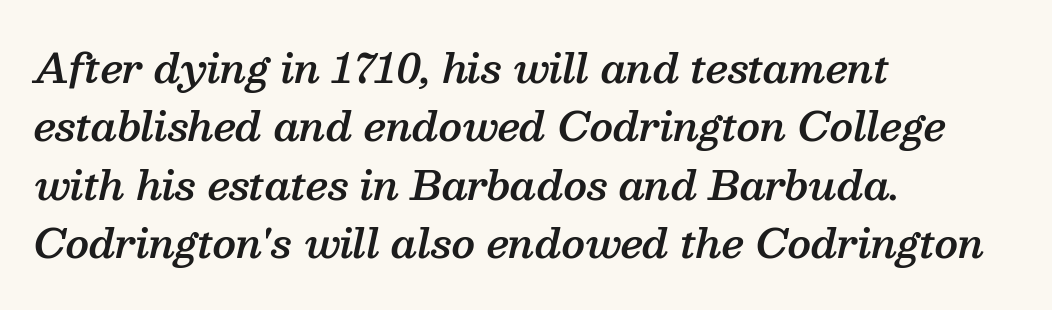
You could not count columns in this text — the font is proportionally spaced. The font's italic variant was chosen for this text. Each row of text sits above clean, open space. In terms of letterform style, serifs are clearly present. Each word holds together tightly as a unit, with standard inter-letter gaps.
